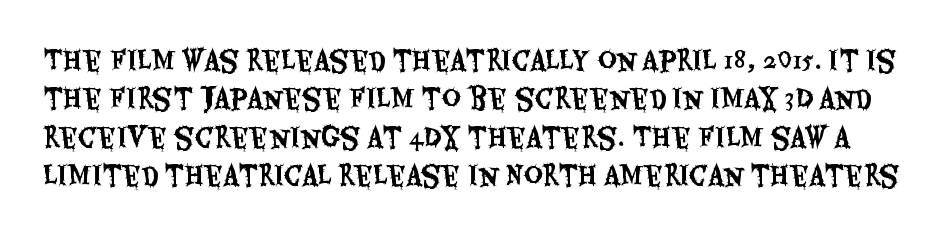
{"italic": "no", "underline": "no", "line_spacing": "normal", "line_spacing_ratio": 1.48, "letter_spacing": "normal", "letter_spacing_em": 0.0, "glyph_px": 26}
